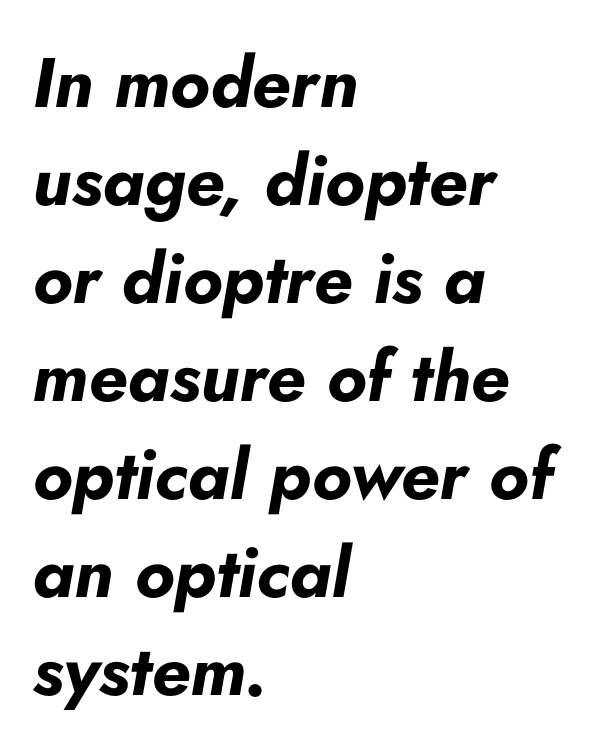
Q: Is the text bold? A: Yes.
Q: Is the text italic (slanted)? A: Yes, it leans right by about 5 degrees.
Q: Is the text underlined? A: No.
Q: How is the paragraph aligned? A: Left-aligned.
Q: Is the spacing between letters normal or unusually wide? A: Normal.
Q: Is the spacing between lines tight, normal or loose? A: Normal.
Q: Width (condensed, normal, or wide)? A: Normal.
Q: Stroke contrast? A: Low.
Q: x-height? A: Small.
Q: Monospaced? A: No.
